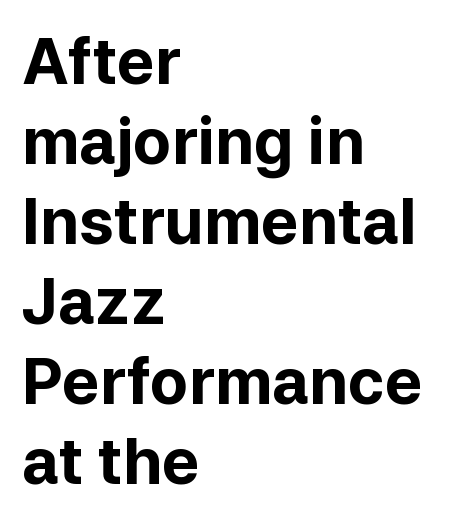
Character widths vary here, with narrow letters taking less room than wide ones. The area under the type is left untouched. Check where the strokes stop: nothing finishes them off — pure sans. Ordinary non-slanted type is in use.
